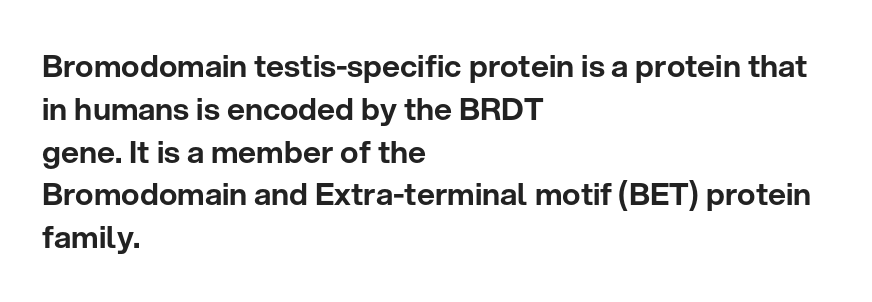
{"serif": "no", "italic": "no", "width": "normal", "stroke_contrast": "low", "x_height": "medium", "monospaced": "no", "underline": "no", "align": "left", "line_spacing": "normal", "line_spacing_ratio": 1.38, "letter_spacing": "normal", "letter_spacing_em": 0.0, "glyph_px": 31}
